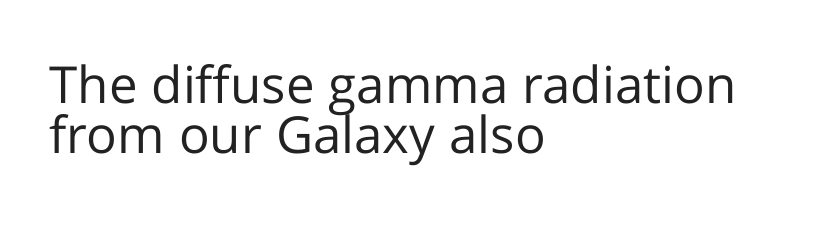
Q: Is the text bold? A: No.
Q: Is the text italic (slanted)? A: No, it is upright.
Q: Is the typeface a serif or a sans-serif typeface? A: Sans-serif.
Q: Is the text underlined? A: No.
Q: How is the paragraph aligned? A: Left-aligned.
Q: Is the spacing between letters normal or unusually wide? A: Normal.
Q: Is the spacing between lines tight, normal or loose? A: Tight.
Q: Width (condensed, normal, or wide)? A: Normal.
Q: Stroke contrast? A: Low.
Q: x-height? A: Medium.
Q: Monospaced? A: No.
